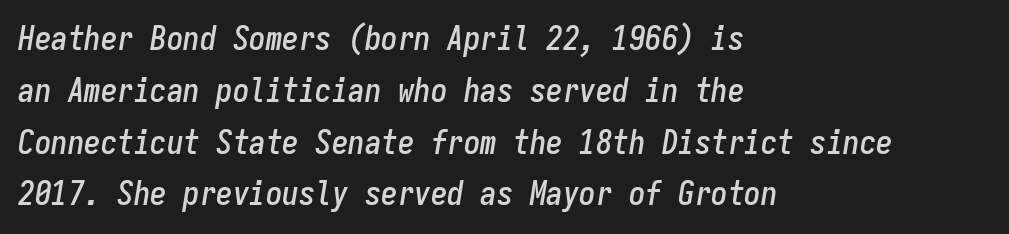
Horizontally, the lines are justified to the leading edge only. Would a proofreader flag this as italicized? Yes. A typesetter would call this zero additional tracking. This rendering features lettering with no underline. How would I describe the line gaps? Plain and ordinary.
